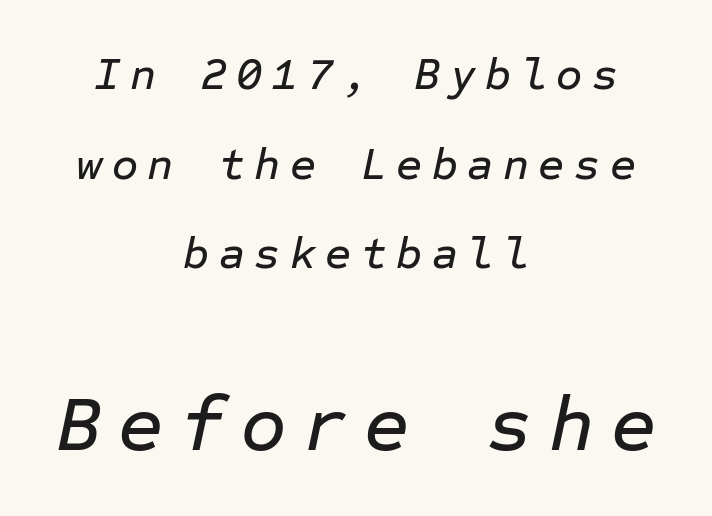
If you folded the block vertically in half, each line would mirror itself in length. This sample trades compactness for vertical openness between lines. Of the two passages, the one underneath uses the larger point size. Here the glyphs are tracked loosely, breaking word shapes into spaced letters. The letters are slanted; this is an italic face.
